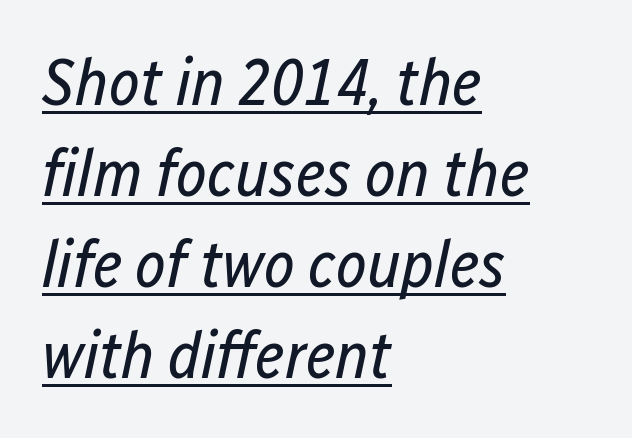
{"italic": "yes", "lean": "right", "slant_degrees": 12, "bold": "no", "weight": "regular", "width": "condensed", "stroke_contrast": "low", "x_height": "medium", "monospaced": "no", "underline": "yes", "align": "left", "line_spacing": "normal", "line_spacing_ratio": 1.38, "letter_spacing": "normal", "letter_spacing_em": 0.0, "glyph_px": 66}
